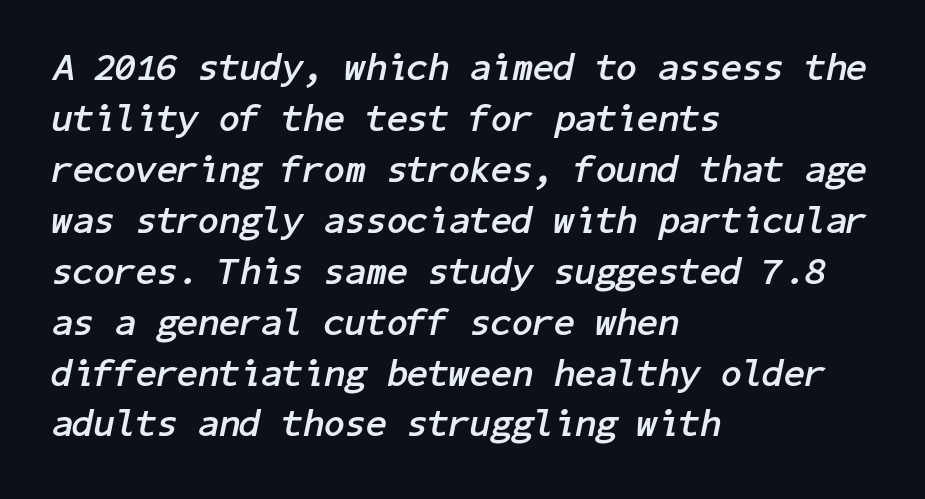
Q: Is the text bold? A: Yes.
Q: Is the text italic (slanted)? A: Yes, it leans right by about 11 degrees.
Q: Is the text underlined? A: No.
Q: How is the paragraph aligned? A: Left-aligned.
Q: Is the spacing between letters normal or unusually wide? A: Normal.
Q: Is the spacing between lines tight, normal or loose? A: Normal.
Q: Width (condensed, normal, or wide)? A: Normal.
Q: Stroke contrast? A: Low.
Q: x-height? A: Medium.
